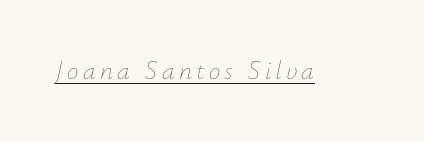
{"italic": "yes", "lean": "right", "slant_degrees": 12, "bold": "no", "underline": "yes", "glyph_px": 26}
